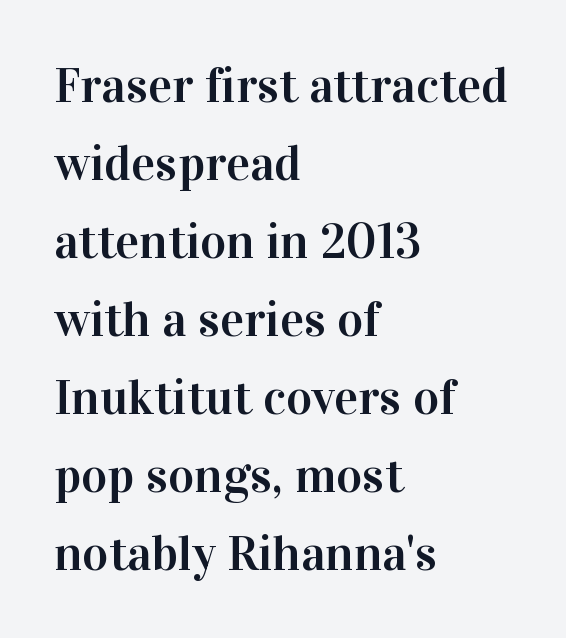
The image shows 50 px serif type, upright; set left-aligned, normal line spacing (1.56x), normal letter spacing, not underlined; high stroke contrast and a medium x-height.
